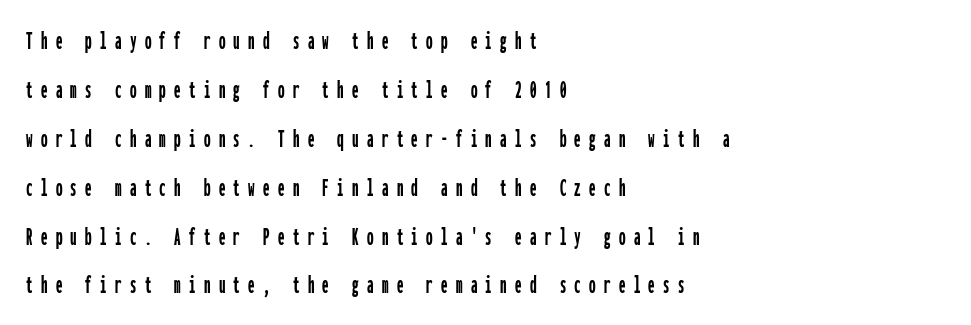
Q: Is the text italic (slanted)? A: No, it is upright.
Q: Is the text underlined? A: No.
Q: How is the paragraph aligned? A: Left-aligned.
Q: Is the spacing between letters normal or unusually wide? A: Unusually wide.
